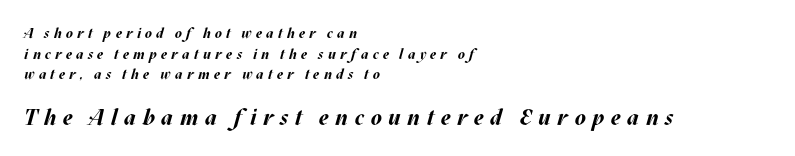
The image shows 22 px bold type, italic (leaning right); set left-aligned, normal line spacing (1.47x), unusually wide letter spacing (+0.3 em), not underlined; the second (bottom) block is 1.57x larger.
